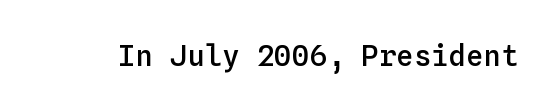
The image shows 29 px semibold type, upright, monospaced; set normal letter spacing, not underlined; low stroke contrast and a medium x-height.
